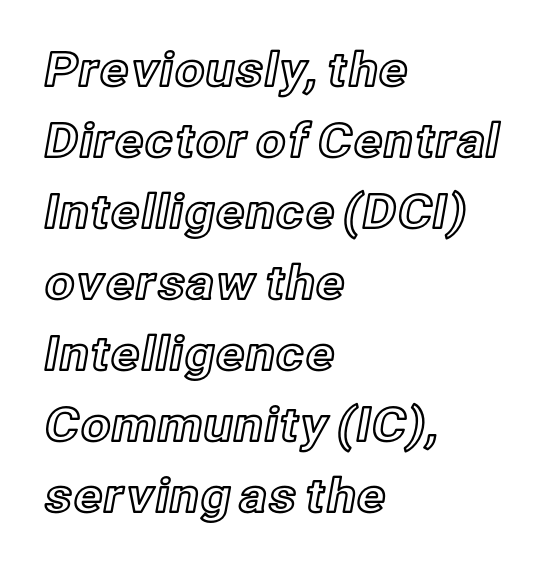
{"width": "normal", "x_height": "medium", "monospaced": "no", "underline": "no", "align": "left", "line_spacing": "normal", "line_spacing_ratio": 1.51, "letter_spacing": "normal", "letter_spacing_em": 0.0, "glyph_px": 47}
